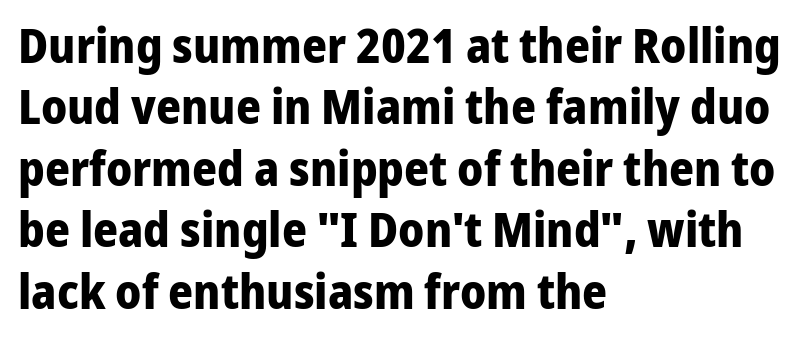
Default kerning and tracking; the words read as compact shapes. The type family on display is of the sans-serif kind. The font is running at its bold setting. Baseline-to-baseline distance is the conventional proportion of letter height. The baseline area is clear. Note the varied advance widths — an 'i' is clearly narrower than an 'm'.
